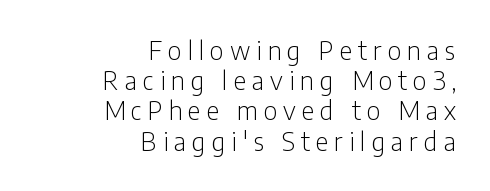
The image shows 25 px text type, upright; set right-aligned, line spacing 1.21x, unusually wide letter spacing (+0.24 em), not underlined.
